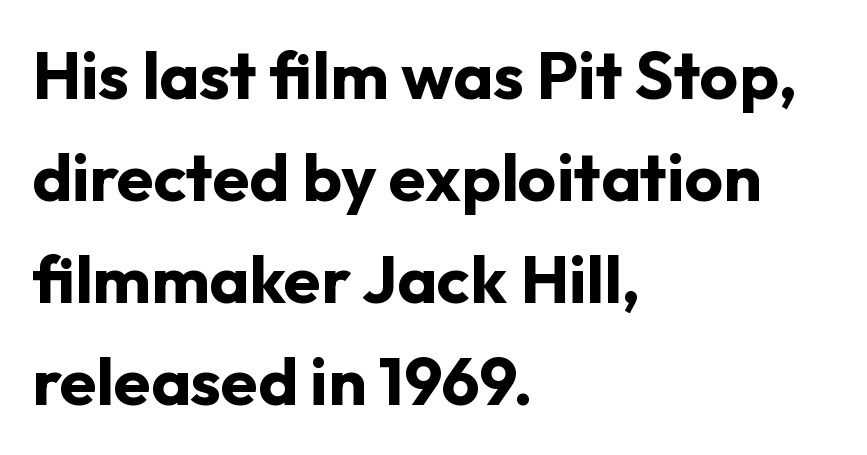
Every row of glyphs begins at an identical x-position on the left. Letters rest on an invisible, unmarked baseline. Is the type bold? Yes — the strokes are clearly thick and heavy. The passage shown is typed in a proportional face where columns would drift.
